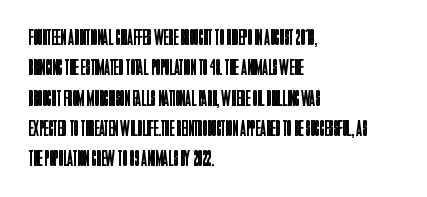
A quiet, ordinary-to-light weight characterises the typeface. The text block is weighted toward the left margin, trailing off unevenly rightward. This rendering leaves character spacing at its baseline value. Characters remain perfectly vertical along every line. The strip under each line holds only bare page.
